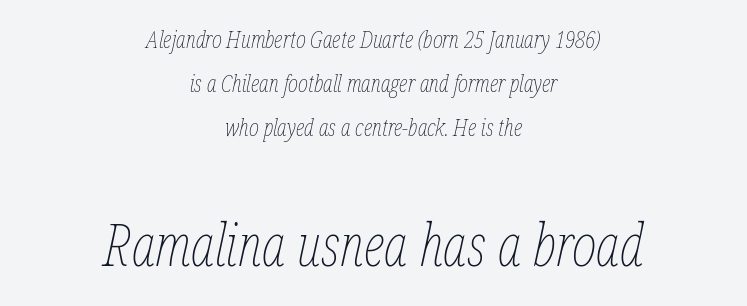
{"italic": "yes", "lean": "right", "slant_degrees": 12, "bold": "no", "weight": "thin", "width": "condensed", "stroke_contrast": "low", "x_height": "medium", "monospaced": "no", "underline": "no", "align": "center", "line_spacing_ratio": 1.84, "letter_spacing": "normal", "letter_spacing_em": 0.0, "larger_block": "second", "size_ratio": 2.46, "glyph_px": 59}
